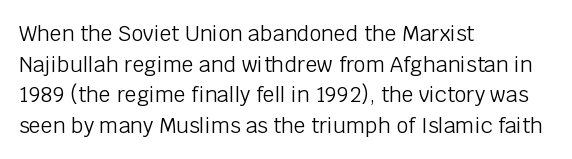
The image shows 21 px text type, upright; set left-aligned, normal line spacing (1.46x), normal letter spacing, not underlined.
